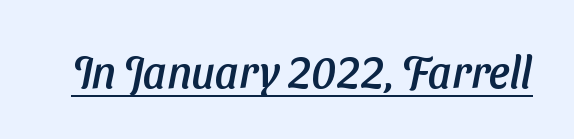
{"serif": "no", "width": "normal", "stroke_contrast": "low", "x_height": "medium", "monospaced": "no", "underline": "yes", "letter_spacing": "normal", "letter_spacing_em": 0.0, "glyph_px": 45}
